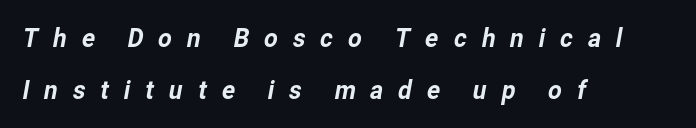
Q: Is the text underlined? A: No.
Q: How is the paragraph aligned? A: Left-aligned.
Q: Is the spacing between letters normal or unusually wide? A: Unusually wide.
Q: Is the spacing between lines tight, normal or loose? A: Loose.
